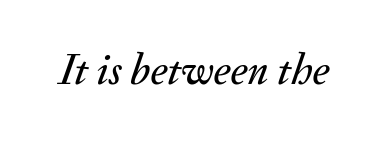
Q: Is the text italic (slanted)? A: Yes, it leans right by about 20 degrees.
Q: Is the text underlined? A: No.
Q: Is the spacing between letters normal or unusually wide? A: Normal.
Q: Width (condensed, normal, or wide)? A: Normal.
Q: Stroke contrast? A: Medium.
Q: x-height? A: Small.
Q: Monospaced? A: No.
